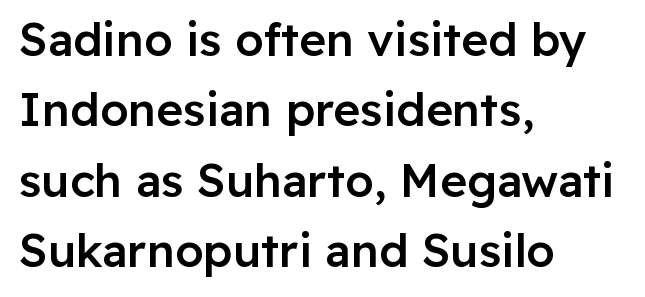
{"serif": "no", "italic": "no", "bold": "semi", "weight": "semibold", "width": "normal", "stroke_contrast": "low", "x_height": "medium", "monospaced": "no", "underline": "no", "align": "left", "line_spacing": "normal", "line_spacing_ratio": 1.53, "letter_spacing": "normal", "letter_spacing_em": 0.0, "glyph_px": 46}
